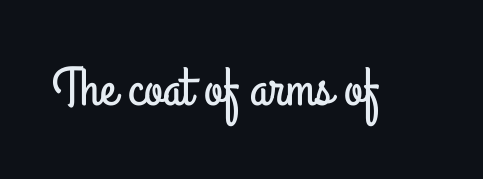
Here the designer chose a conventional face with non-uniform glyph widths. Are there feet on the stems? There aren't — it's a sans. Posture: straight, roman, zero tilt. The gaps between neighbouring characters are ordinary and unremarkable.
